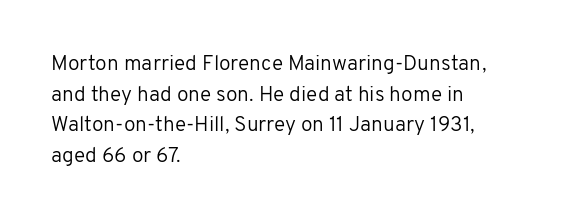
Q: Is the text bold? A: No.
Q: Is the text italic (slanted)? A: No, it is upright.
Q: Is the text underlined? A: No.
Q: How is the paragraph aligned? A: Left-aligned.
Q: Is the spacing between letters normal or unusually wide? A: Normal.
Q: Is the spacing between lines tight, normal or loose? A: Normal.
